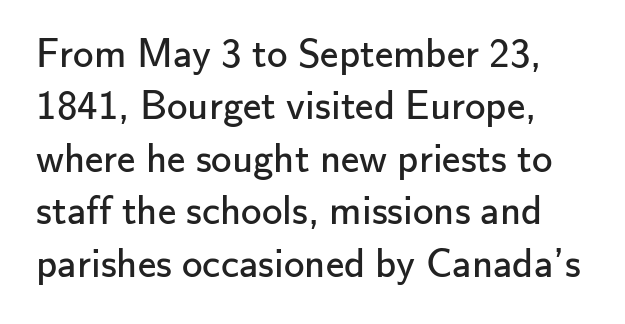
Q: Is the text bold? A: No.
Q: Is the text italic (slanted)? A: No, it is upright.
Q: Is the typeface a serif or a sans-serif typeface? A: Sans-serif.
Q: Is the text underlined? A: No.
Q: Is the spacing between letters normal or unusually wide? A: Normal.
Q: Is the spacing between lines tight, normal or loose? A: Normal.
Q: Width (condensed, normal, or wide)? A: Normal.
Q: Stroke contrast? A: Low.
Q: x-height? A: Small.
Q: Monospaced? A: No.
